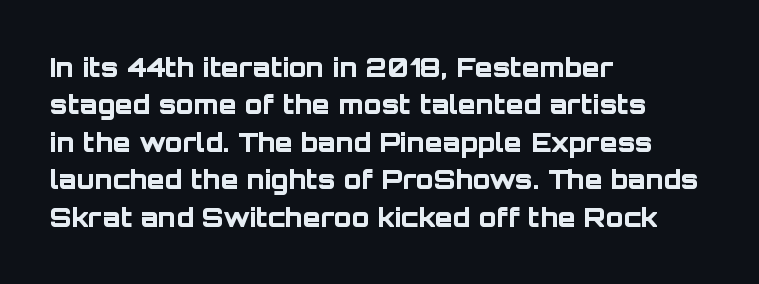
The image shows 26 px bold type, upright; set left-aligned, normal line spacing (1.44x), normal letter spacing, not underlined.
